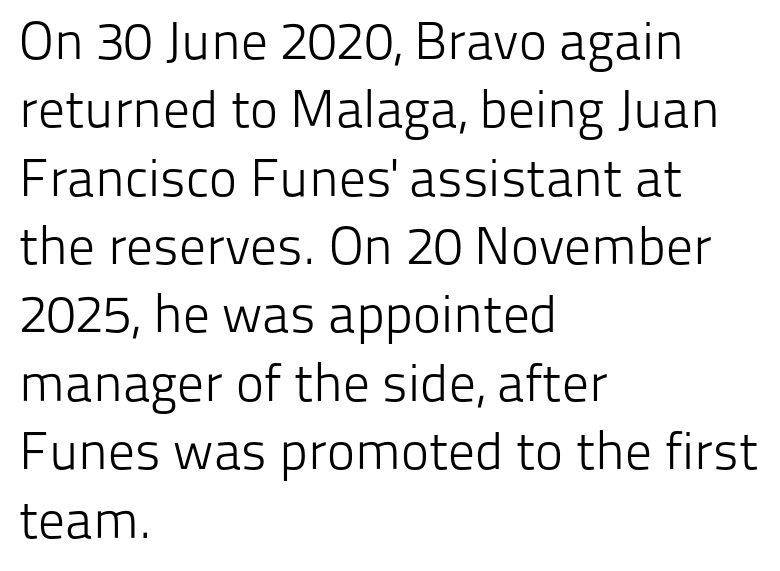
{"serif": "no", "italic": "no", "bold": "no", "weight": "light", "width": "normal", "stroke_contrast": "low", "x_height": "medium", "monospaced": "no", "underline": "no", "align": "left", "line_spacing": "normal", "line_spacing_ratio": 1.29, "letter_spacing": "normal", "letter_spacing_em": 0.0, "glyph_px": 53}
